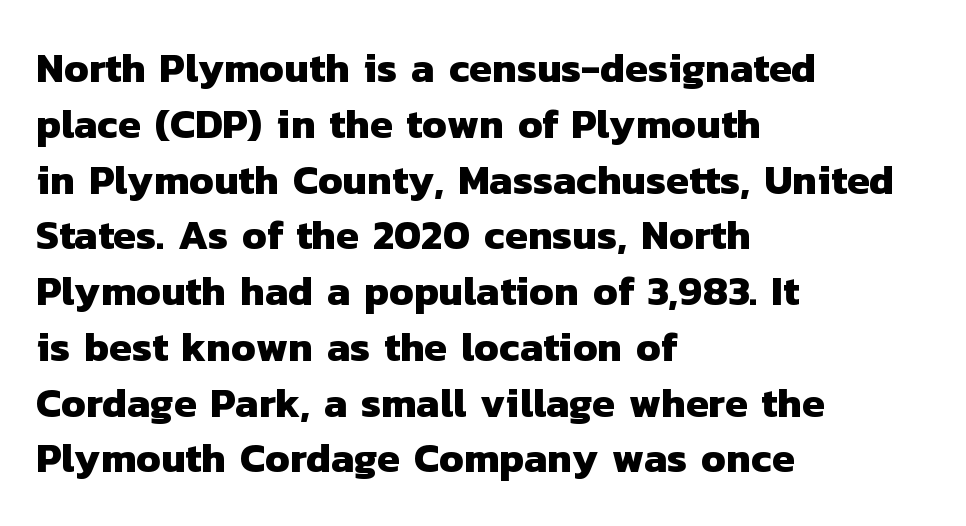
The image shows 41 px heavy sans-serif type; set left-aligned, normal line spacing (1.36x), normal letter spacing, not underlined; low stroke contrast and a medium x-height.
